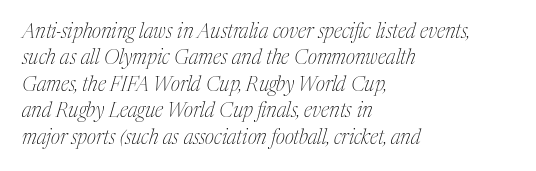
The glyphs look as if they've been sheared to an angle. What's the leading like? Ordinary, nothing unusual. Just letters on the line, the space beneath them empty. Left-aligned paragraph, ragged on the right.
